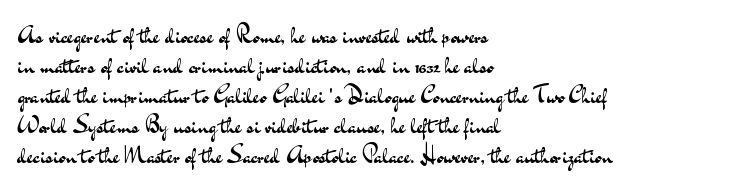
Honestly, there is no underline to notice here at all. Horizontally, the lines are justified to the leading edge only. Bold? No — there's no thickening of the strokes.
